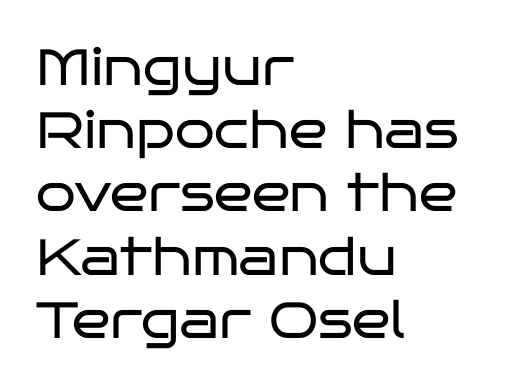
Unlike italic type, these characters show no tilt at all. No word sits above an underline. The rendering uses natural spacing where letterforms have individual widths. Does the type have serifs? No, each stem ends abruptly.
